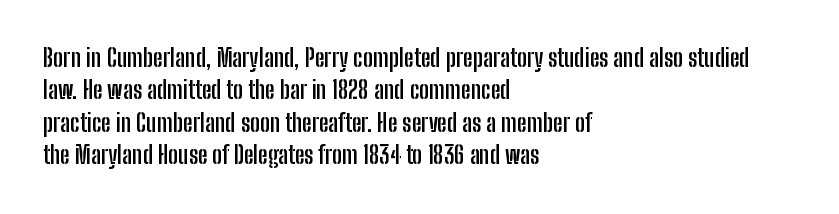
Whoever set this chose a conventional vertical rhythm. Emphasis by weight is at full strength: bold. The setting favours the left margin, as ordinary paragraphs usually do. Glance below the letters and you will spot only blank space. Rendered with straight, roman letterforms.
